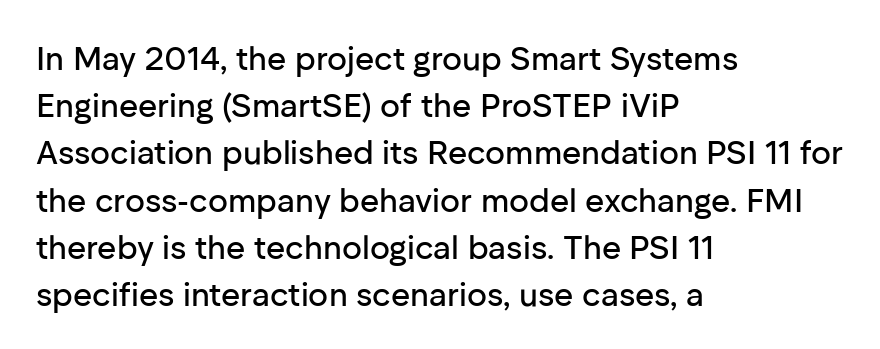
Lines of text with bare space underneath. A normal amount of white space separates one row of letters from the next. Inter-character spacing is left at the font's built-in metrics. Unlike a traditional serif, this face leaves its strokes unadorned. Posture: vertical.
